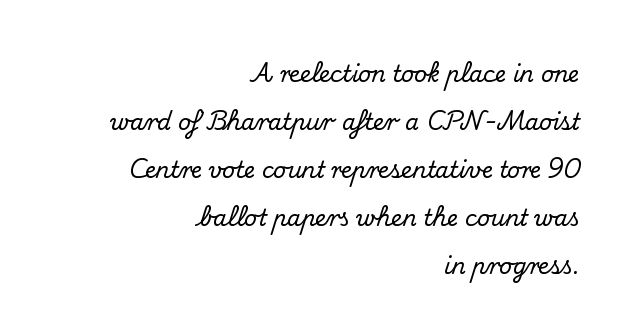
{"underline": "no", "align": "right", "line_spacing": "loose", "line_spacing_ratio": 2.18, "letter_spacing": "normal", "letter_spacing_em": 0.0, "glyph_px": 22}
